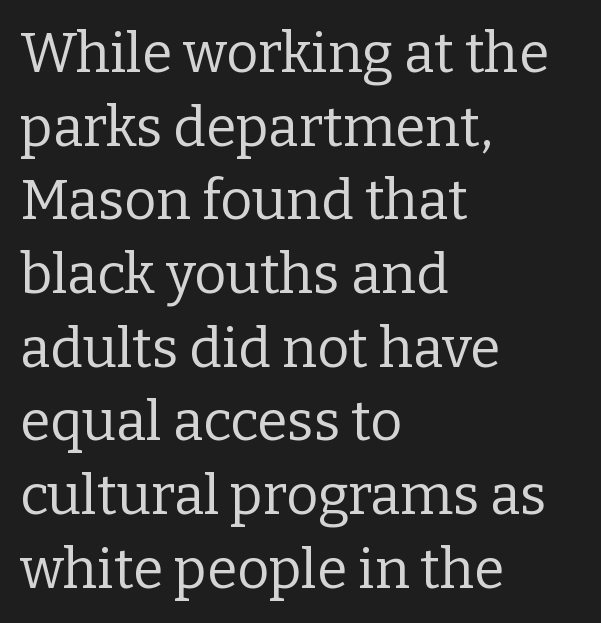
{"serif": "yes", "italic": "no", "bold": "no", "weight": "regular", "width": "normal", "stroke_contrast": "low", "x_height": "medium", "monospaced": "no", "underline": "no", "align": "left", "line_spacing": "normal", "line_spacing_ratio": 1.34, "letter_spacing": "normal", "letter_spacing_em": 0.0, "glyph_px": 55}
